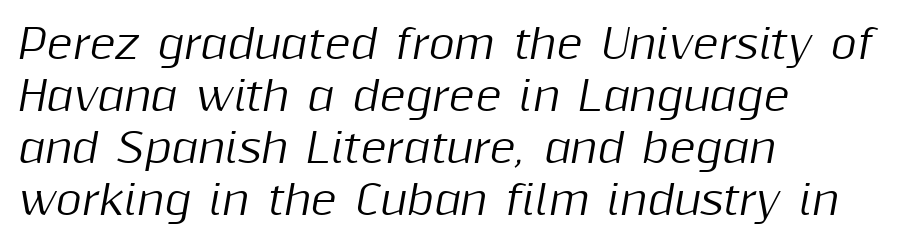
The image shows 40 px text type, italic (leaning right); set left-aligned, normal line spacing (1.3x), normal letter spacing, not underlined; medium stroke contrast and a medium x-height.
